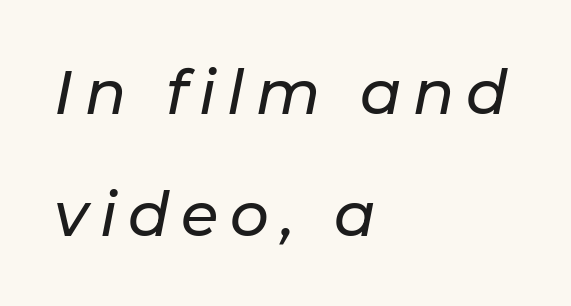
In CSS terms this would be text-align: left. Rendered with sloped, italic letterforms. Glance below the letters and you will spot only blank space. Regarding leading, the lines here are spaced well apart. The rendering uses natural spacing where letterforms have individual widths.
